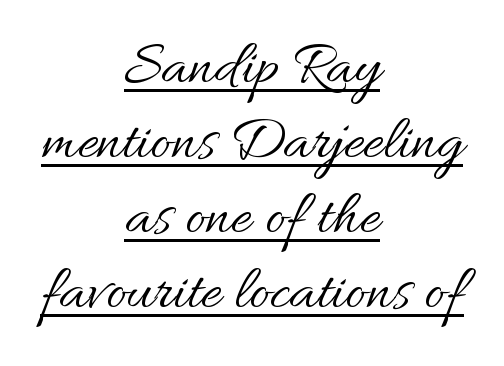
Underlined type. Nothing heavy about these letters — not bold at all. Here the glyphs are tracked normally, forming tight word shapes. Proportional: the letters do not fall into vertical columns. The rendering positions every line midway between the sides.
